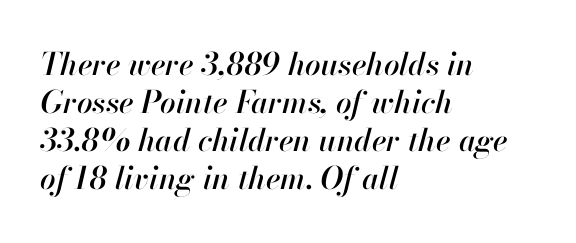
Check under the words: just untouched page. Proportional: the letters do not fall into vertical columns. Visually the block forms a straight wall on the left and a jagged coastline on the right. The passage shown has conventional tracking throughout.
